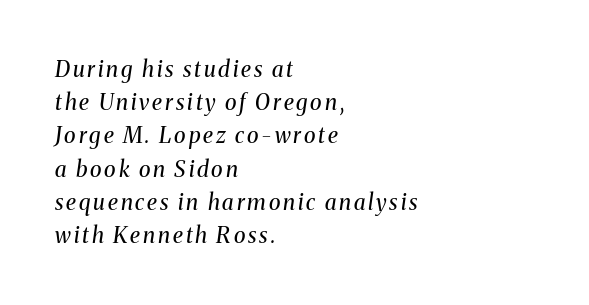
The image shows 22 px text type, italic (leaning right); set left-aligned, normal line spacing (1.51x), not underlined.
